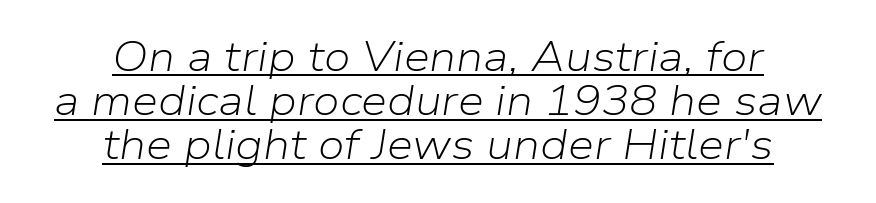
Q: Is the text bold? A: No.
Q: Is the text italic (slanted)? A: Yes, it leans right by about 9 degrees.
Q: Is the text underlined? A: Yes.
Q: How is the paragraph aligned? A: Centered.
Q: Is the spacing between letters normal or unusually wide? A: Normal.
Q: Is the spacing between lines tight, normal or loose? A: Tight.
Q: Width (condensed, normal, or wide)? A: Normal.
Q: Stroke contrast? A: Low.
Q: x-height? A: Medium.
Q: Monospaced? A: No.
